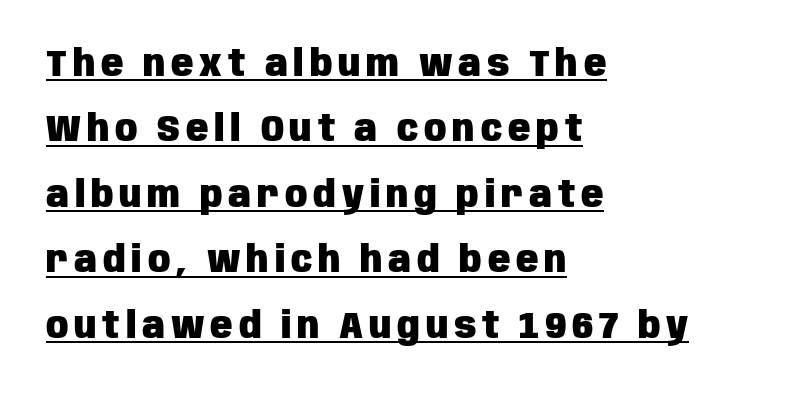
These lines are composed in type without serifs. Character widths vary here, with narrow letters taking less room than wide ones. The letters stand upright; this is a roman face. Emphasis is given by a line drawn under the lettering. Compared with an ordinary text face, these strokes are far heavier — a full bold. Left-aligned paragraph, ragged on the right.
